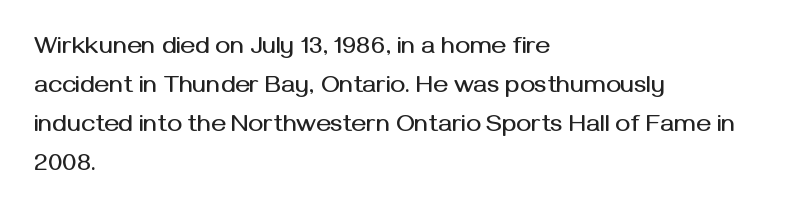
The image shows 25 px text type, upright; set left-aligned, normal line spacing (1.56x), normal letter spacing, not underlined.
